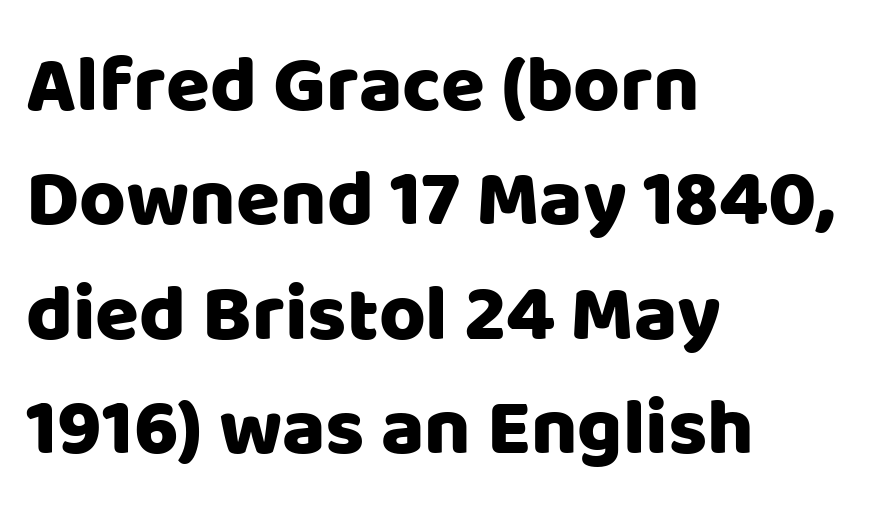
{"serif": "no", "italic": "no", "width": "normal", "stroke_contrast": "low", "x_height": "large", "monospaced": "no", "underline": "no", "align": "left", "line_spacing": "normal", "line_spacing_ratio": 1.43, "letter_spacing": "normal", "letter_spacing_em": 0.0, "glyph_px": 80}
